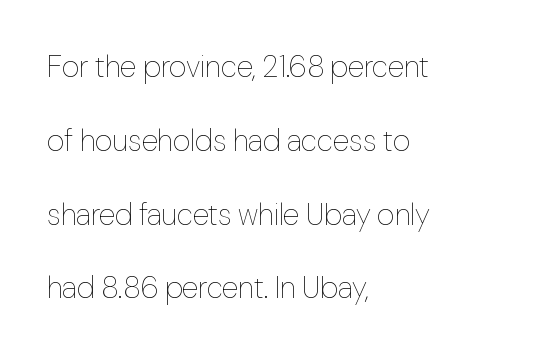
Summary of vertical rhythm: relaxed, with wide interline spacing. Is this a fixed-width face? No — the glyphs have proportional, varying widths. The weight would be labelled regular, book, light, or lighter still. This sample uses plain, unmodified letter spacing.
